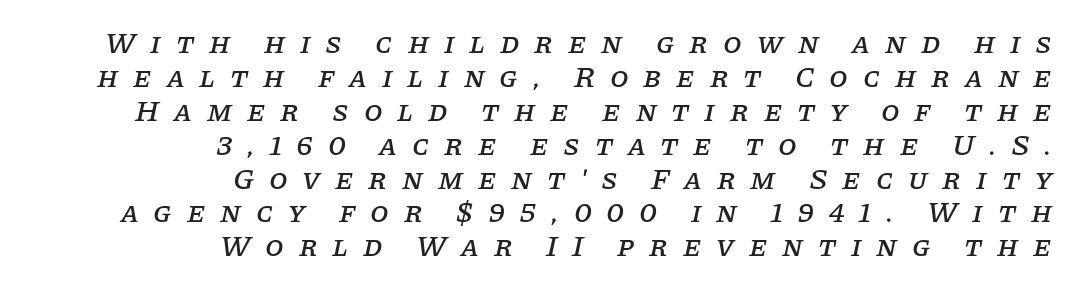
You could only call the tracking loose — the letters float apart. The glyphs are unaccompanied by any horizontal stroke below them. The passage shown stacks its lines with hardly any gap. Does the copy run flush right? Yes — the right margin is perfectly even. The typography opts for an oblique posture over an upright one.
